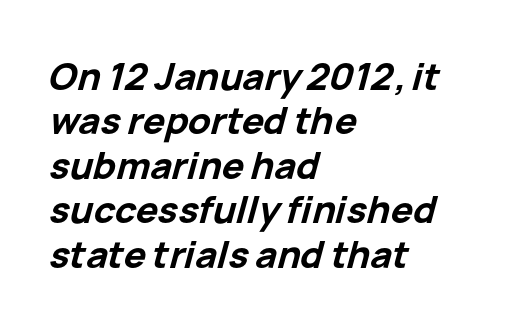
This sample is left-justified, so line endings fall wherever the words run out. This rendering leaves character spacing at its baseline value. Is this a fixed-width face? No — the glyphs have proportional, varying widths. Clear beneath every line of the passage. The font is running at its bold setting. The letters are slanted; this is an italic face.
